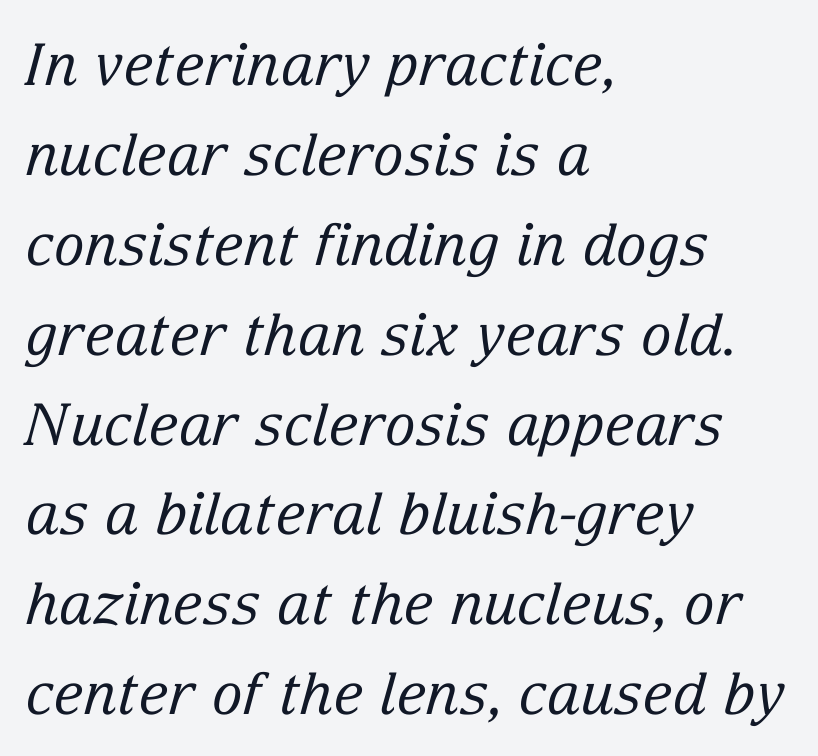
Q: Is the text bold? A: No.
Q: Is the text italic (slanted)? A: Yes, it leans right by about 15 degrees.
Q: Is the typeface a serif or a sans-serif typeface? A: Serif.
Q: Is the text underlined? A: No.
Q: How is the paragraph aligned? A: Left-aligned.
Q: Is the spacing between letters normal or unusually wide? A: Normal.
Q: Is the spacing between lines tight, normal or loose? A: Normal.
Q: Width (condensed, normal, or wide)? A: Normal.
Q: Stroke contrast? A: Low.
Q: x-height? A: Medium.
Q: Monospaced? A: No.
